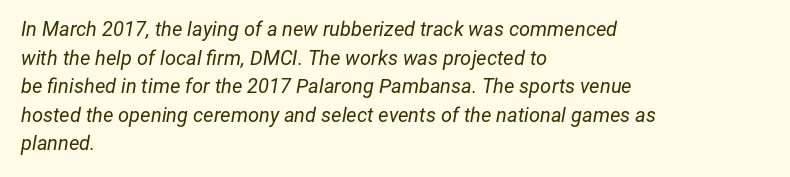
Q: Is the text bold? A: No.
Q: Is the text italic (slanted)? A: Yes, it leans right by about 12 degrees.
Q: Is the text underlined? A: No.
Q: How is the paragraph aligned? A: Left-aligned.
Q: Is the spacing between letters normal or unusually wide? A: Normal.
Q: Is the spacing between lines tight, normal or loose? A: Normal.
